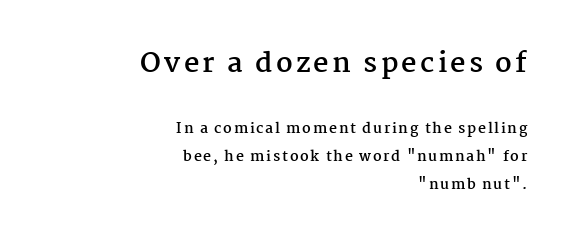
{"italic": "no", "bold": "yes", "underline": "no", "align": "right", "line_spacing": "loose", "line_spacing_ratio": 2.0, "larger_block": "first", "size_ratio": 1.93, "glyph_px": 27}
